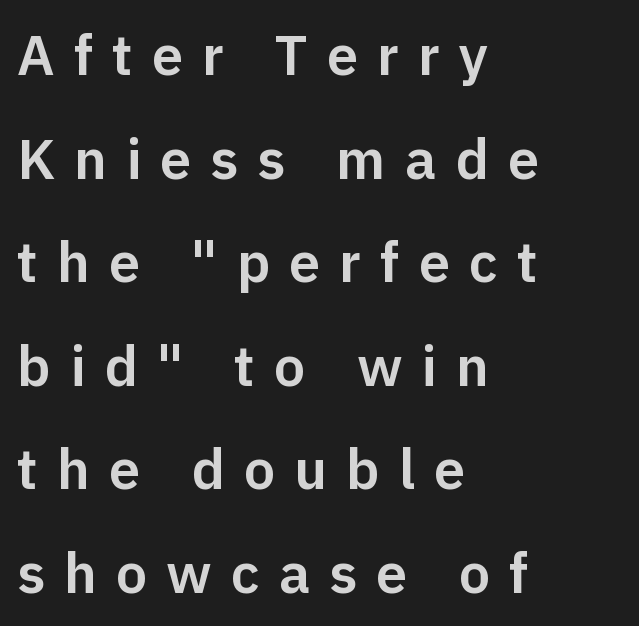
The type is letterspaced generously, with wide tracking. Tall strokes in this sample are plumb rather than angled. Descenders hang freely into open space. The letters carry no serifs — their stems end cleanly without finishing strokes. Proportional: the letters do not fall into vertical columns. Line starts are locked; line ends wander.
